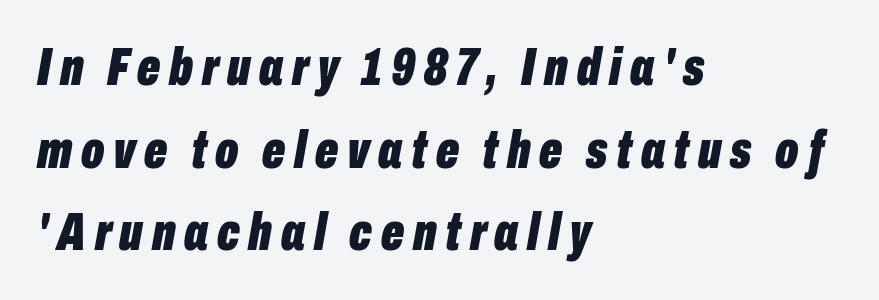
{"italic": "yes", "lean": "right", "slant_degrees": 10, "bold": "yes", "weight": "bold", "width": "condensed", "stroke_contrast": "low", "x_height": "medium", "monospaced": "no", "underline": "no", "align": "left", "line_spacing": "normal", "line_spacing_ratio": 1.53, "glyph_px": 54}
